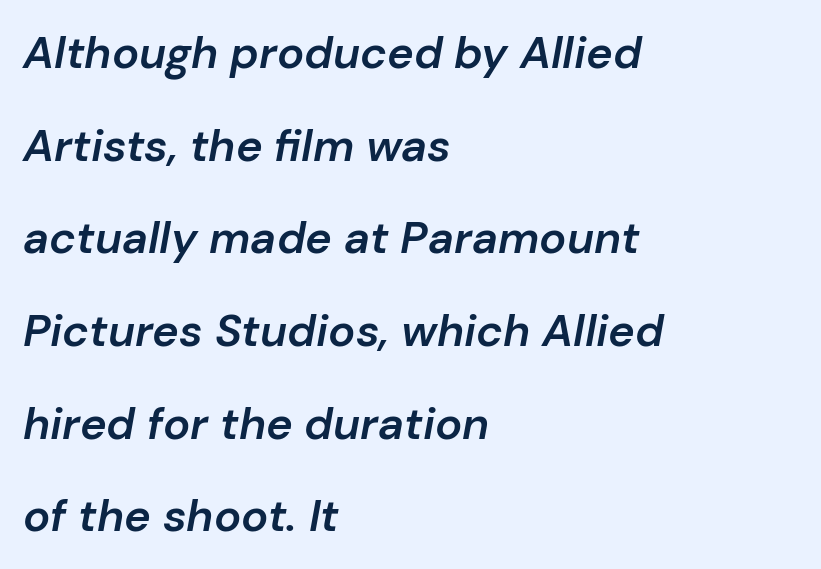
{"italic": "yes", "lean": "right", "slant_degrees": 10, "bold": "semi", "weight": "semibold", "width": "normal", "stroke_contrast": "low", "x_height": "medium", "monospaced": "no", "underline": "no", "align": "left", "line_spacing": "loose", "line_spacing_ratio": 2.06, "letter_spacing": "normal", "letter_spacing_em": 0.0, "glyph_px": 45}
